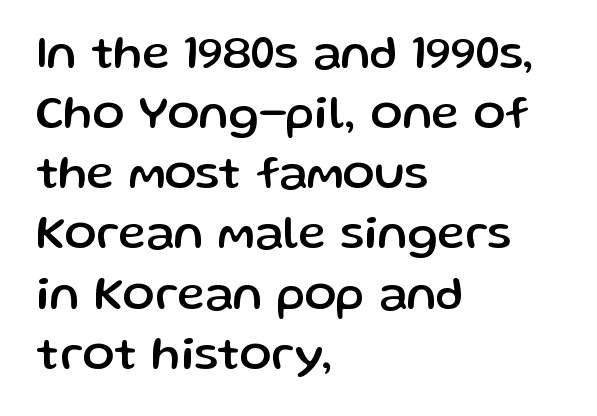
Posture: vertical. These lines are rendered in a variable-pitch font. Type style note: lacks serifs. The passage shown has conventional tracking throughout. Bare-footed words on every line.
